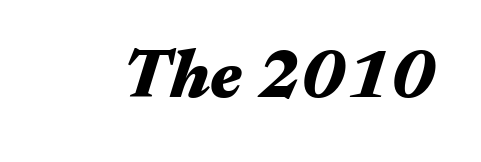
Q: Is the text bold? A: Yes.
Q: Is the text italic (slanted)? A: Yes, it leans right by about 17 degrees.
Q: Is the text underlined? A: No.
Q: Is the spacing between letters normal or unusually wide? A: Normal.
Q: Width (condensed, normal, or wide)? A: Wide.
Q: Stroke contrast? A: Medium.
Q: x-height? A: Medium.
Q: Monospaced? A: No.
